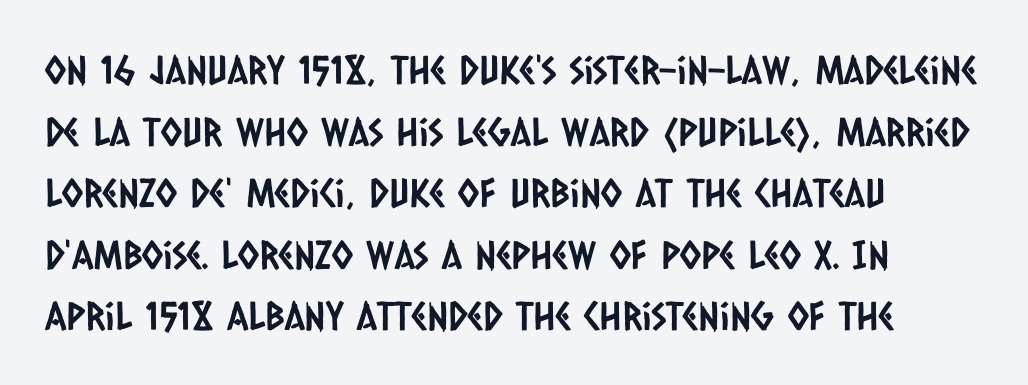
{"serif": "no", "width": "condensed", "stroke_contrast": "low", "x_height": "large", "monospaced": "no", "underline": "no", "align": "left", "line_spacing": "normal", "line_spacing_ratio": 1.58, "letter_spacing": "normal", "letter_spacing_em": 0.0, "glyph_px": 39}
